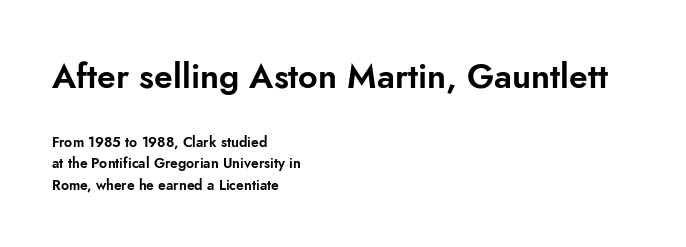
{"serif": "no", "italic": "no", "width": "normal", "stroke_contrast": "low", "x_height": "small", "monospaced": "no", "underline": "no", "align": "left", "line_spacing": "normal", "line_spacing_ratio": 1.54, "letter_spacing": "normal", "letter_spacing_em": 0.0, "larger_block": "first", "size_ratio": 2.43, "glyph_px": 34}
